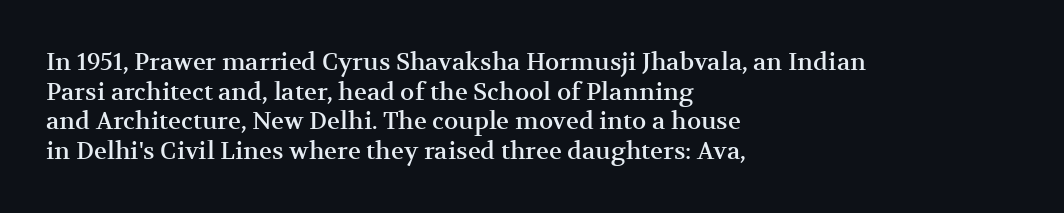
The rag falls on the right side of this text block. This sample uses an upright cut, with every glyph sitting square on the baseline. This sample uses plain, unmodified letter spacing. The strip under each line holds only bare page.
